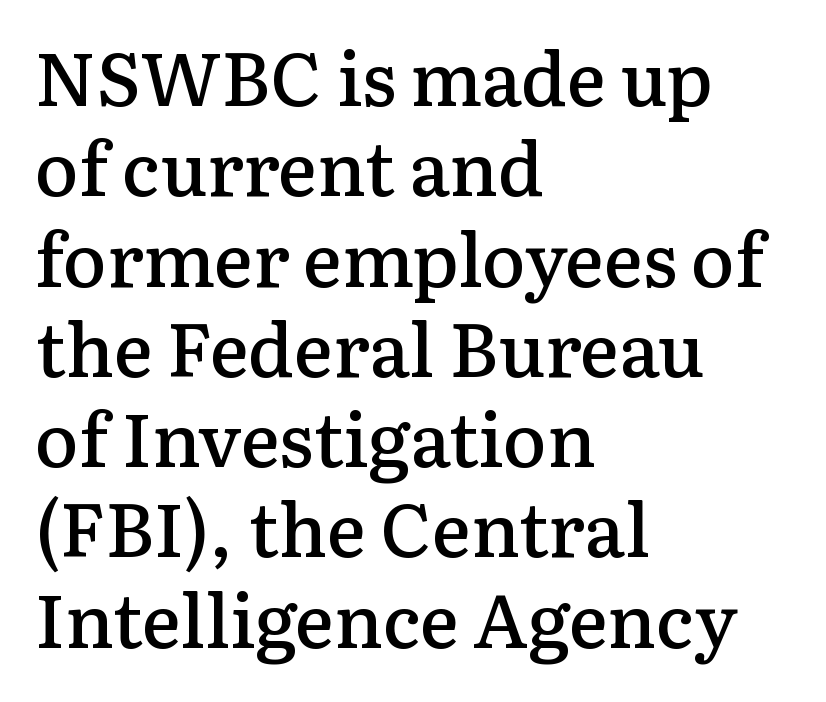
Which margin do the lines hug? The left one — the right edge is uneven. In terms of weight, the rendering is demibold, just under bold. Look at the tracking — it's just the regular setting, nothing added. The rendering uses natural spacing where letterforms have individual widths. Unlike a clean sans, this face finishes its strokes with serifs.
